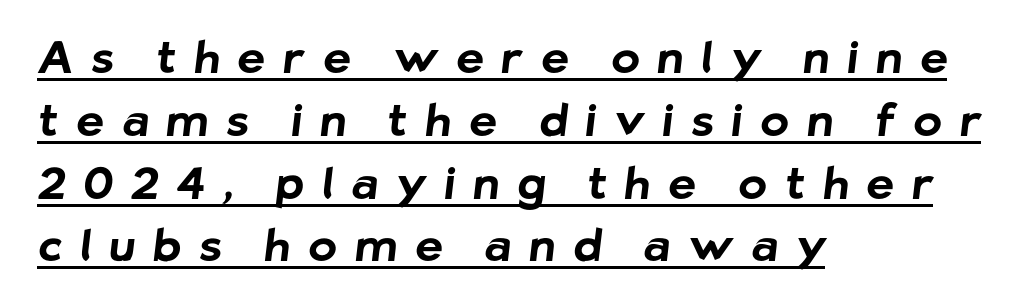
{"serif": "no", "bold": "yes", "weight": "bold", "width": "normal", "stroke_contrast": "low", "x_height": "medium", "monospaced": "no", "underline": "yes", "align": "left", "line_spacing": "normal", "line_spacing_ratio": 1.46, "letter_spacing": "wide", "letter_spacing_em": 0.42, "glyph_px": 43}
